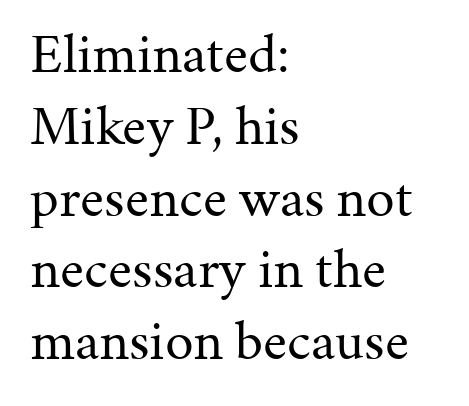
Q: Is the text bold? A: No.
Q: Is the text italic (slanted)? A: No, it is upright.
Q: Is the typeface a serif or a sans-serif typeface? A: Serif.
Q: Is the text underlined? A: No.
Q: How is the paragraph aligned? A: Left-aligned.
Q: Is the spacing between letters normal or unusually wide? A: Normal.
Q: Is the spacing between lines tight, normal or loose? A: Normal.
Q: Width (condensed, normal, or wide)? A: Normal.
Q: Stroke contrast? A: Medium.
Q: x-height? A: Medium.
Q: Monospaced? A: No.
